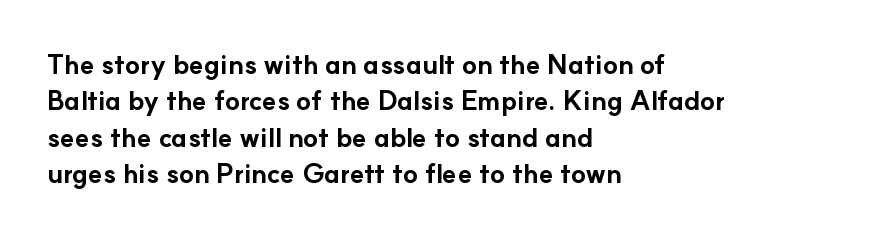
Q: Is the text bold? A: Yes.
Q: Is the text italic (slanted)? A: No, it is upright.
Q: Is the text underlined? A: No.
Q: How is the paragraph aligned? A: Left-aligned.
Q: Is the spacing between letters normal or unusually wide? A: Normal.
Q: Is the spacing between lines tight, normal or loose? A: Normal.
